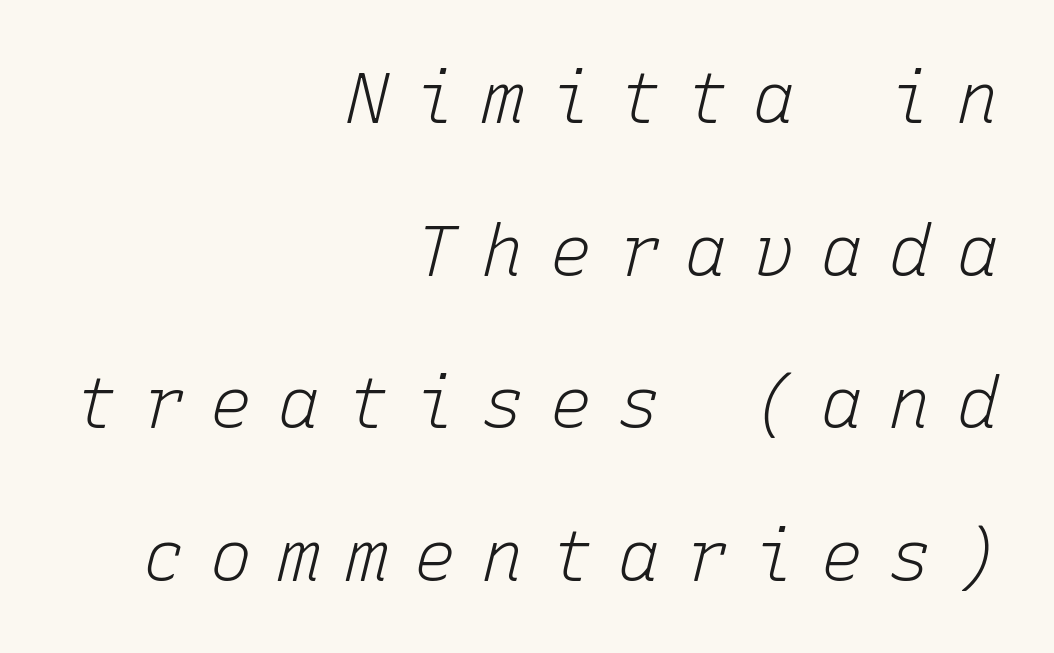
{"italic": "yes", "lean": "right", "slant_degrees": 15, "bold": "no", "weight": "light", "width": "normal", "stroke_contrast": "low", "x_height": "medium", "monospaced": "yes", "underline": "no", "align": "right", "line_spacing": "loose", "line_spacing_ratio": 2.18, "letter_spacing": "wide", "letter_spacing_em": 0.37, "glyph_px": 70}
